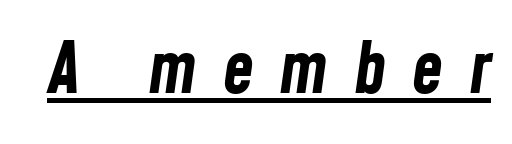
{"italic": "yes", "lean": "right", "slant_degrees": 8, "bold": "yes", "weight": "bold", "width": "condensed", "stroke_contrast": "low", "x_height": "medium", "monospaced": "no", "underline": "yes", "letter_spacing": "wide", "letter_spacing_em": 0.36, "glyph_px": 71}
